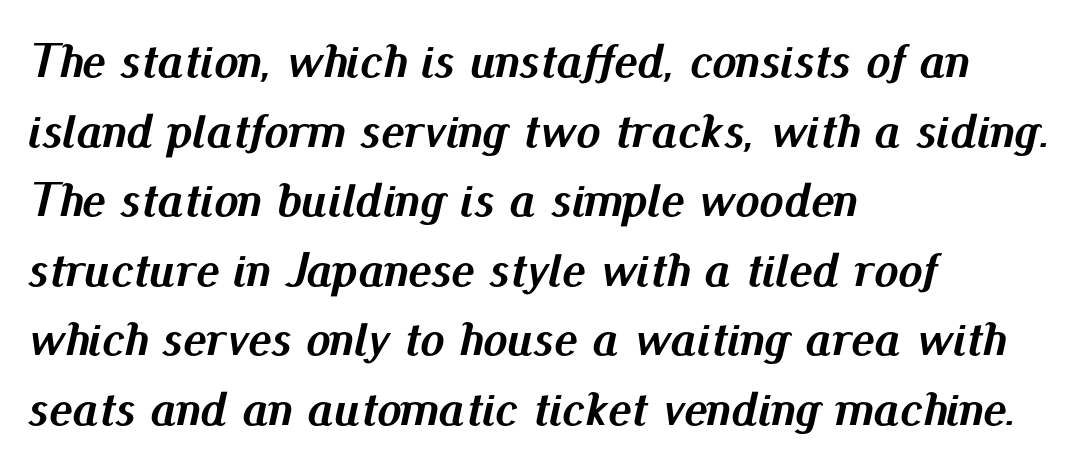
A typesetter would call this leading conventional body-copy spacing. The paragraph shown leans on its left margin. The gaps between neighbouring characters are ordinary and unremarkable. The specimen reads as italic at a glance. Do the characters align in a grid? No, the font is proportional. The words here are not underlined.
